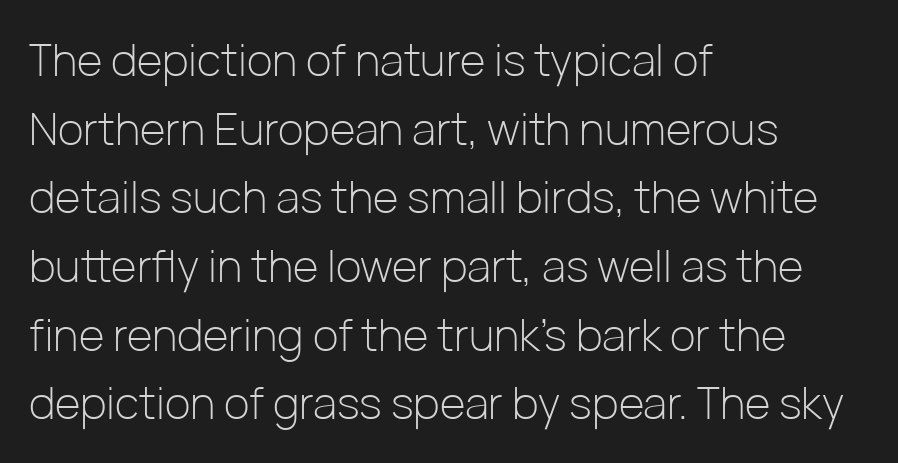
The image shows 44 px light sans-serif type, upright; set left-aligned, normal line spacing (1.56x), normal letter spacing, not underlined; low stroke contrast and a medium x-height.
